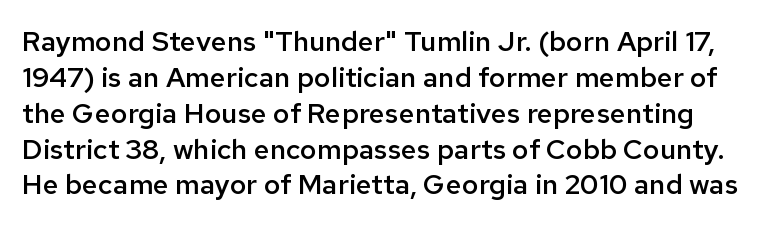
The image shows 28 px semibold sans-serif type, upright; set normal line spacing (1.28x), normal letter spacing, not underlined; low stroke contrast and a medium x-height.
